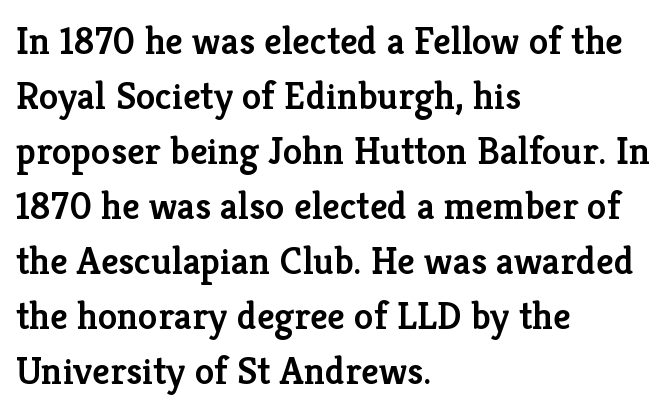
{"serif": "yes", "italic": "no", "bold": "semi", "weight": "semibold", "width": "normal", "stroke_contrast": "low", "x_height": "medium", "monospaced": "no", "underline": "no", "align": "left", "line_spacing": "normal", "line_spacing_ratio": 1.41, "letter_spacing": "normal", "letter_spacing_em": 0.0, "glyph_px": 39}
